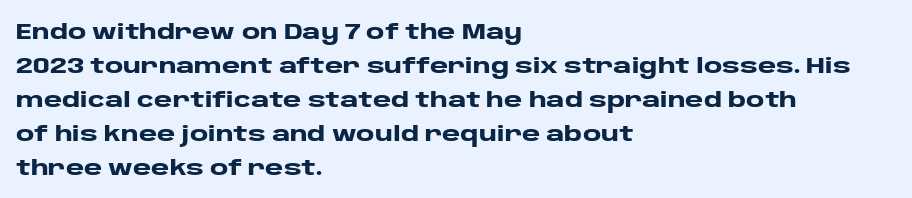
Underline: absent. Default kerning and tracking; the words read as compact shapes. Successive baselines arrive at the customary interval. You can tell it's not italic because the verticals are truly vertical. One-word summary of the alignment: left. These lines carry a lot of weight — the face is fully bold.
